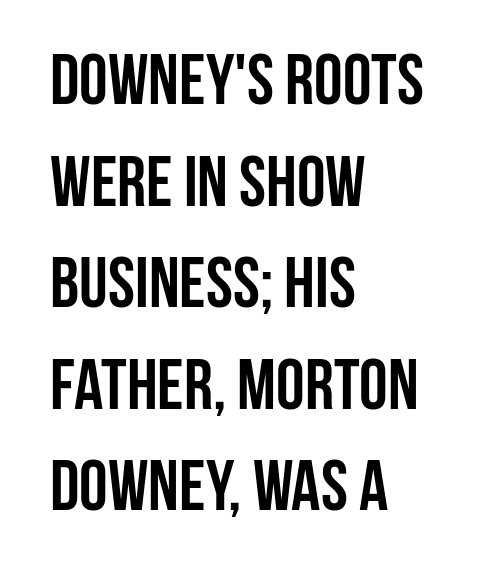
The image shows 72 px semibold, condensed sans-serif type, upright; set left-aligned, normal line spacing (1.41x), normal letter spacing, not underlined; low stroke contrast and a large x-height.
